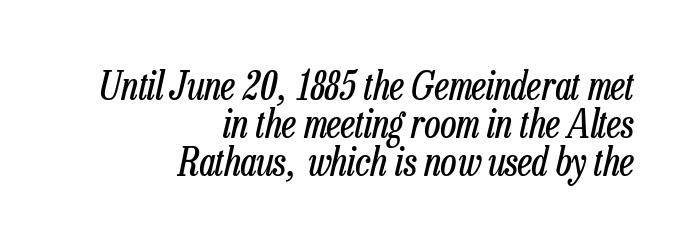
Q: Is the text bold? A: No.
Q: Is the text italic (slanted)? A: Yes, it leans right by about 13 degrees.
Q: Is the text underlined? A: No.
Q: How is the paragraph aligned? A: Right-aligned.
Q: Is the spacing between letters normal or unusually wide? A: Normal.
Q: Is the spacing between lines tight, normal or loose? A: Tight.
Q: Width (condensed, normal, or wide)? A: Condensed.
Q: Stroke contrast? A: Low.
Q: x-height? A: Medium.
Q: Monospaced? A: No.
